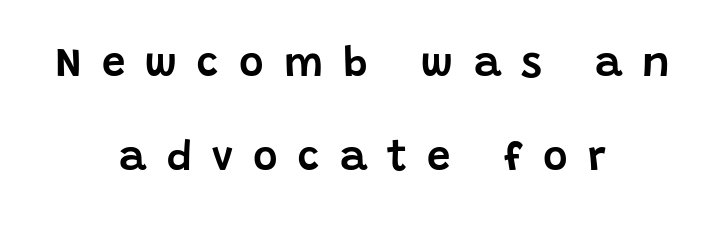
Plain, unruled lines of type. Is there any slant? The stems are plumb. This sample trades compactness for vertical openness between lines. The rendering positions every line midway between the sides. What stands out about the letter spacing? Its width — letters are far apart.
